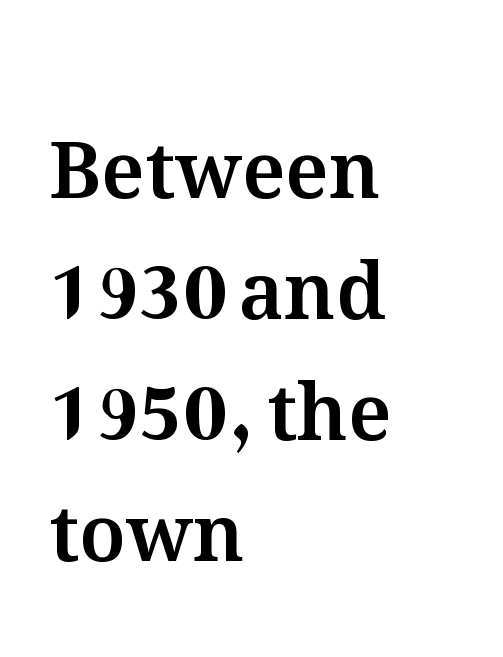
The image shows 78 px text type, upright; set left-aligned, normal line spacing (1.55x), normal letter spacing, not underlined; medium stroke contrast and a medium x-height.
